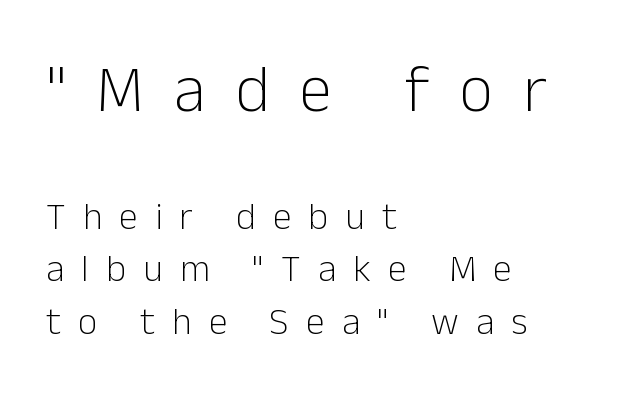
The image shows 66 px light sans-serif type, upright; set left-aligned, normal line spacing (1.39x), unusually wide letter spacing (+0.45 em), not underlined; the first (top) block is 1.74x larger; low stroke contrast and a medium x-height.
